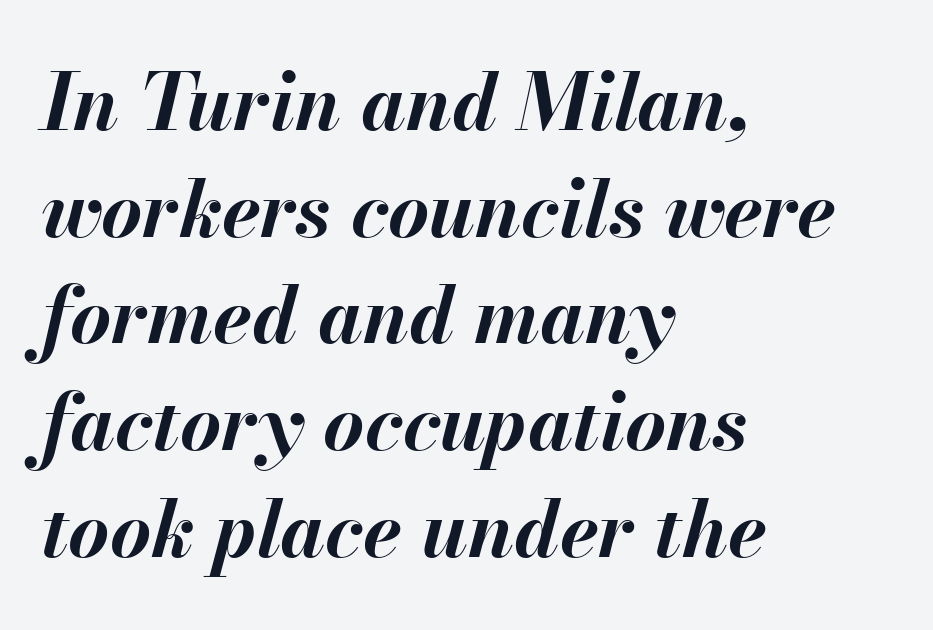
What's the leading like? Ordinary, nothing unusual. Heavy, bold letterforms. Note the varied advance widths — an 'i' is clearly narrower than an 'm'. The horizontal fit of the characters is conventional and even.
